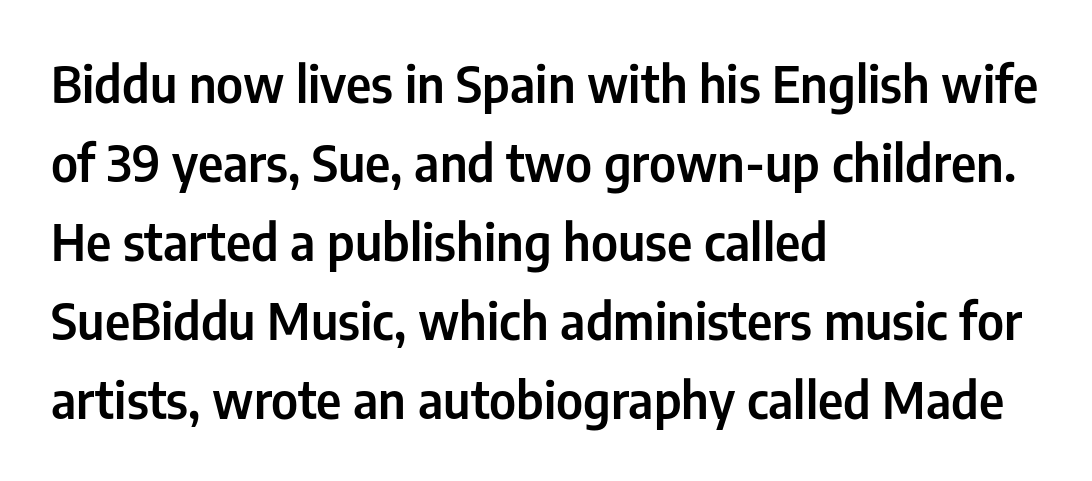
Q: Is the text italic (slanted)? A: No, it is upright.
Q: Is the typeface a serif or a sans-serif typeface? A: Sans-serif.
Q: Is the text underlined? A: No.
Q: How is the paragraph aligned? A: Left-aligned.
Q: Is the spacing between letters normal or unusually wide? A: Normal.
Q: Is the spacing between lines tight, normal or loose? A: Normal.
Q: Width (condensed, normal, or wide)? A: Condensed.
Q: Stroke contrast? A: Low.
Q: x-height? A: Medium.
Q: Monospaced? A: No.
